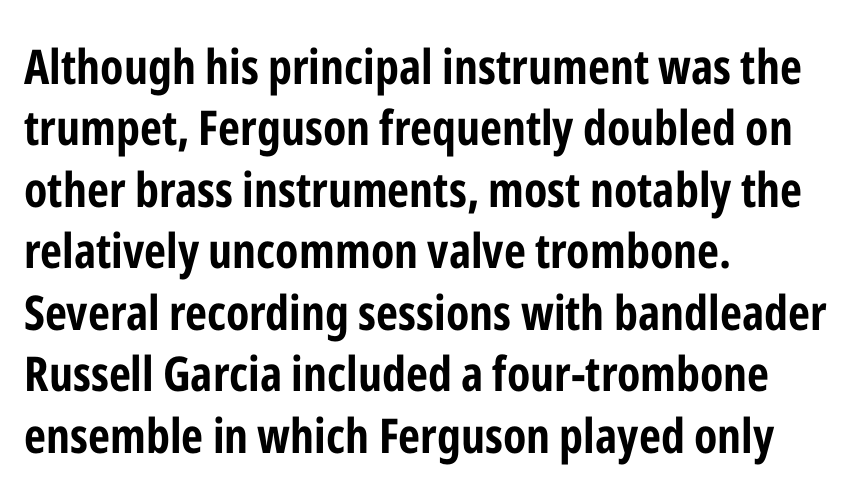
{"serif": "no", "italic": "no", "bold": "yes", "weight": "bold", "width": "condensed", "stroke_contrast": "low", "x_height": "medium", "monospaced": "no", "underline": "no", "align": "left", "line_spacing": "normal", "line_spacing_ratio": 1.28, "letter_spacing": "normal", "letter_spacing_em": 0.0, "glyph_px": 48}
